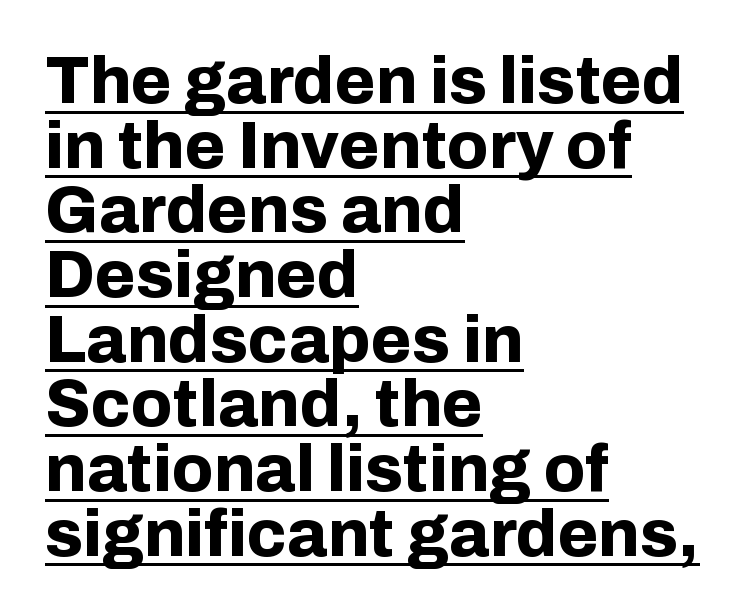
The image shows 66 px bold sans-serif type, upright; set left-aligned, tight line spacing (0.98x), normal letter spacing, underlined; low stroke contrast and a medium x-height.
